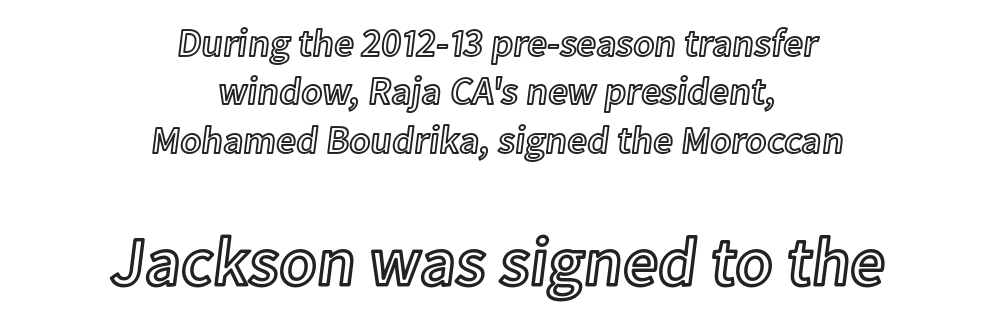
{"width": "normal", "x_height": "medium", "monospaced": "no", "underline": "no", "align": "center", "line_spacing_ratio": 1.24, "letter_spacing": "normal", "letter_spacing_em": 0.0, "larger_block": "second", "size_ratio": 1.77, "glyph_px": 69}
